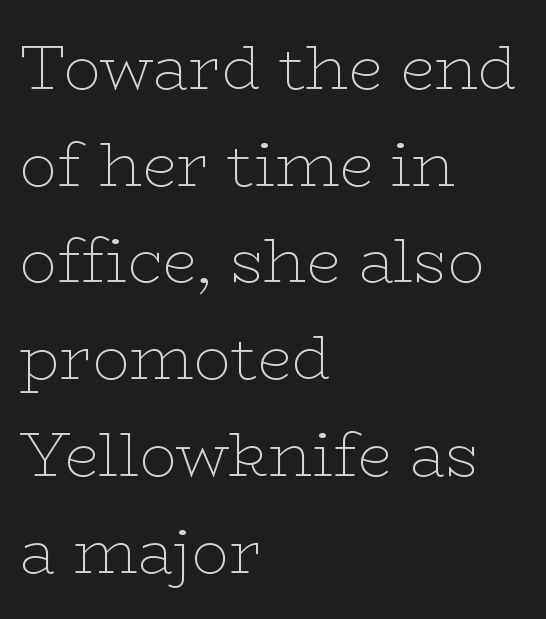
{"serif": "yes", "italic": "no", "bold": "no", "weight": "thin", "width": "wide", "stroke_contrast": "low", "x_height": "medium", "monospaced": "no", "underline": "no", "align": "left", "line_spacing": "normal", "line_spacing_ratio": 1.56, "letter_spacing": "normal", "letter_spacing_em": 0.0, "glyph_px": 62}
